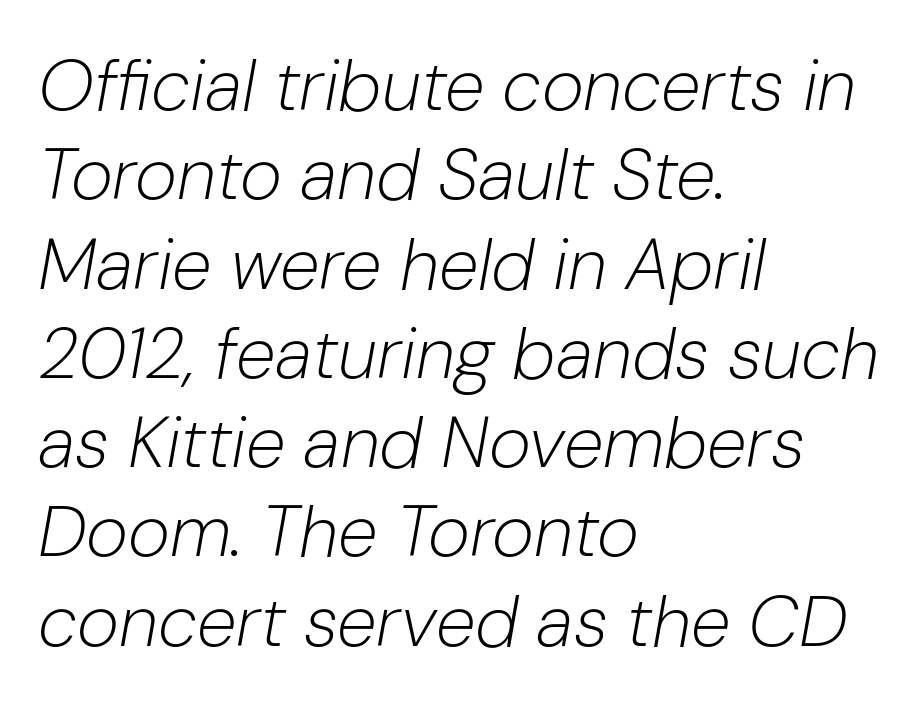
The image shows 72 px light type, italic (leaning right); set left-aligned, line spacing 1.24x, normal letter spacing, not underlined; low stroke contrast and a medium x-height.
